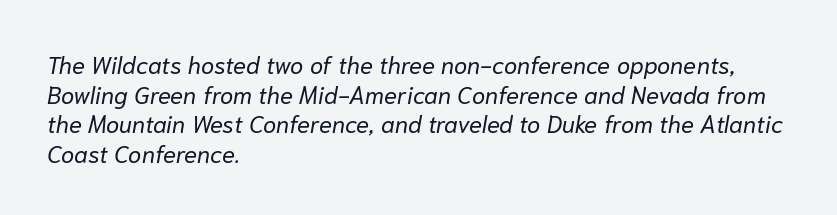
The image shows 24 px text type, italic (leaning right); set left-aligned, line spacing 1.23x, normal letter spacing, not underlined.
